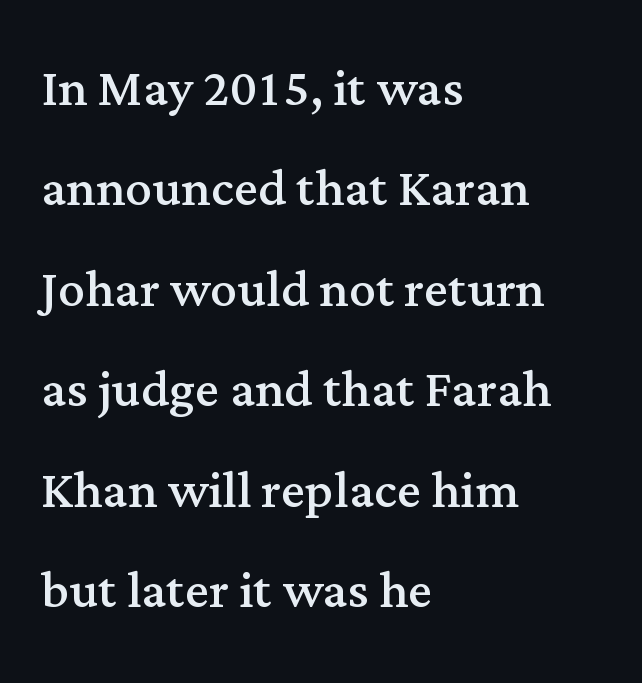
These lines keep a tight, regular rhythm from letter to letter. The leading is moderate, giving the passage an even texture. The strokes are not fattened; the text isn't bold. The passage shown is not underscored anywhere. A student would call this left alignment; a typographer would say flush left, rag right.
